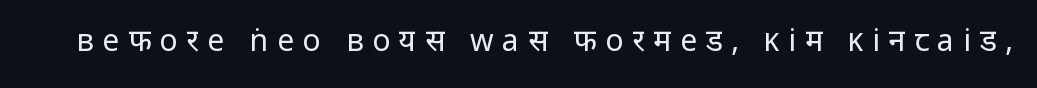
{"serif": "no", "italic": "no", "bold": "no", "weight": "regular", "width": "normal", "stroke_contrast": "low", "x_height": "medium", "monospaced": "no", "underline": "no", "letter_spacing": "wide", "letter_spacing_em": 0.29, "glyph_px": 30}
